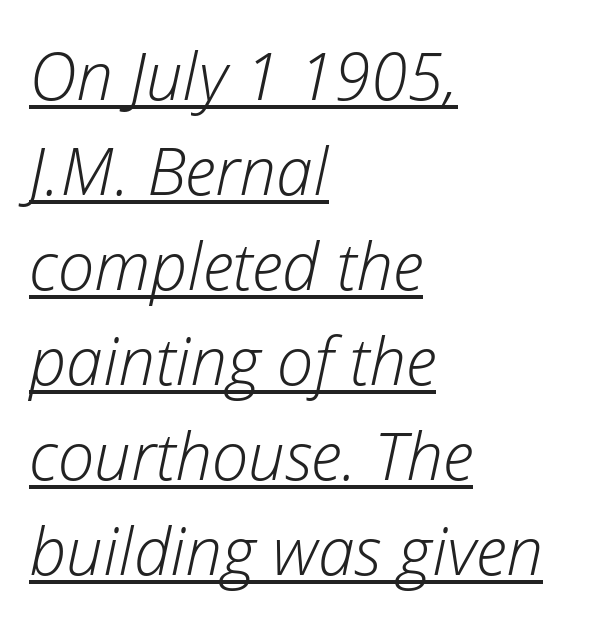
{"italic": "yes", "lean": "right", "slant_degrees": 12, "bold": "no", "weight": "light", "width": "normal", "stroke_contrast": "low", "x_height": "medium", "monospaced": "no", "underline": "yes", "align": "left", "line_spacing": "normal", "line_spacing_ratio": 1.44, "letter_spacing": "normal", "letter_spacing_em": 0.0, "glyph_px": 66}
